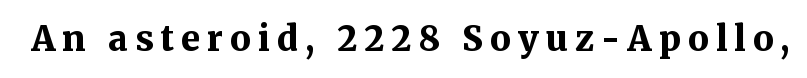
The image shows 34 px bold serif type, upright; set unusually wide letter spacing (+0.21 em), not underlined; medium stroke contrast and a medium x-height.
